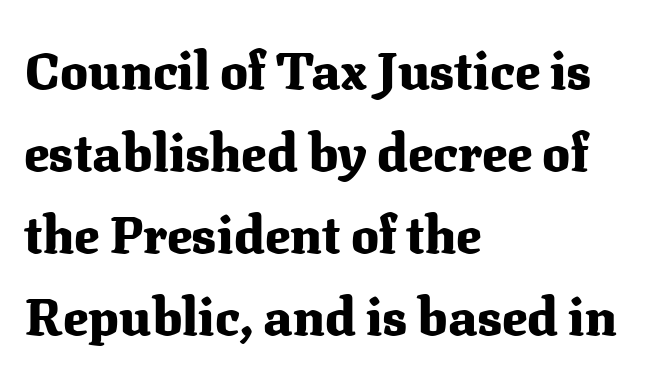
Underline: absent. As a designer I'd log this as weight 700, bold. Think of a printed novel: that variable character pitch is what you see here. Casual observation: everything's shoved over to the left. The letterforms sit shoulder to shoulder at normal distance. In terms of leading, this rendering sits right in the middle.
